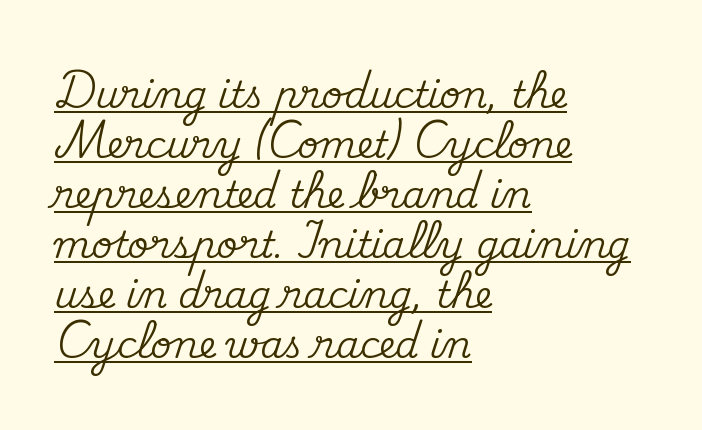
{"serif": "yes", "width": "normal", "stroke_contrast": "medium", "x_height": "small", "monospaced": "no", "underline": "yes", "align": "left", "line_spacing": "normal", "line_spacing_ratio": 1.35, "letter_spacing": "normal", "letter_spacing_em": 0.0, "glyph_px": 37}
